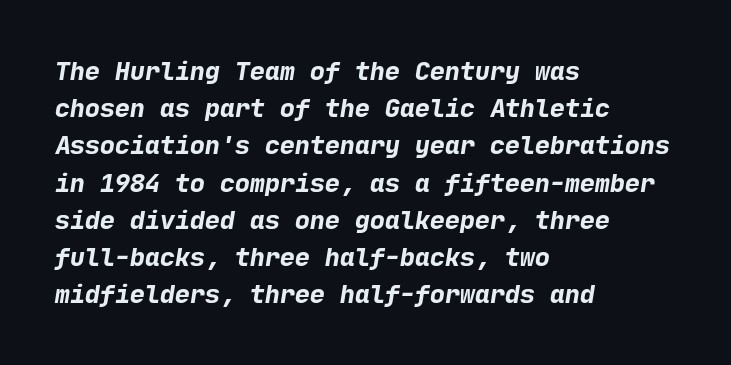
{"bold": "yes", "underline": "no", "align": "left", "line_spacing": "normal", "line_spacing_ratio": 1.49, "letter_spacing": "normal", "letter_spacing_em": 0.0, "glyph_px": 25}
